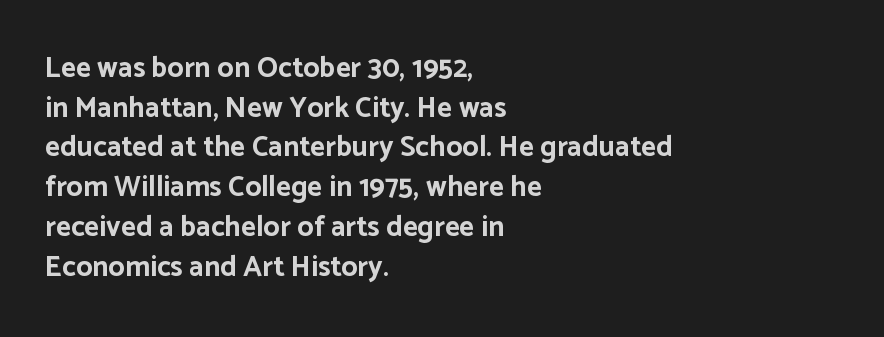
This rendering leaves character spacing at its baseline value. If you drew a ruler down the left edge, every line would touch it. What kind of face is this? One without serifs — a sans. Character widths vary here, with narrow letters taking less room than wide ones. This rendering features lettering with no underline.
